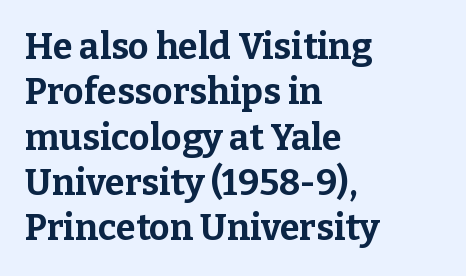
The image shows 36 px bold serif type, upright; set left-aligned, normal line spacing (1.26x), normal letter spacing, not underlined; low stroke contrast and a medium x-height.
